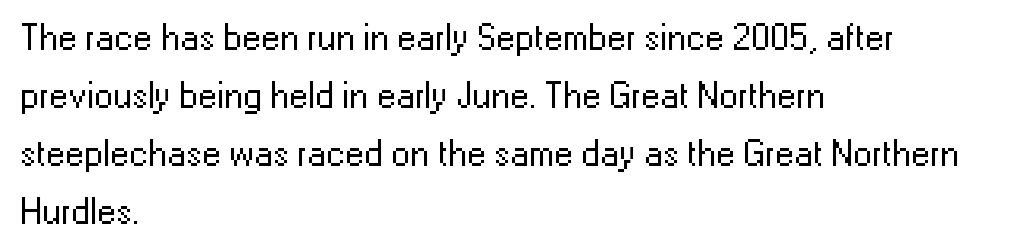
Q: Is the text bold? A: No.
Q: Is the text italic (slanted)? A: No, it is upright.
Q: Is the typeface a serif or a sans-serif typeface? A: Sans-serif.
Q: Is the text underlined? A: No.
Q: How is the paragraph aligned? A: Left-aligned.
Q: Is the spacing between letters normal or unusually wide? A: Normal.
Q: Is the spacing between lines tight, normal or loose? A: Normal.
Q: Width (condensed, normal, or wide)? A: Normal.
Q: Stroke contrast? A: Low.
Q: x-height? A: Medium.
Q: Monospaced? A: No.
